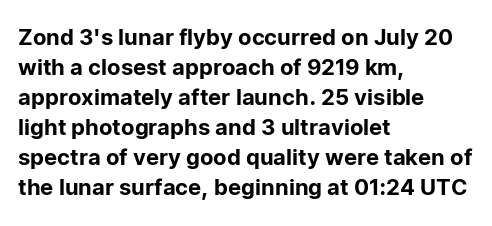
Q: Is the text italic (slanted)? A: No, it is upright.
Q: Is the text underlined? A: No.
Q: How is the paragraph aligned? A: Left-aligned.
Q: Is the spacing between letters normal or unusually wide? A: Normal.
Q: Is the spacing between lines tight, normal or loose? A: Normal.
